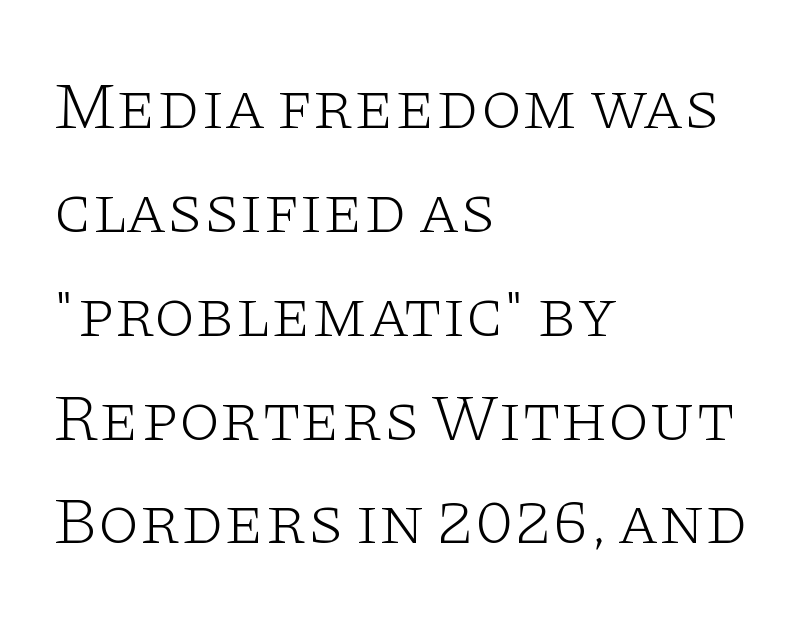
{"serif": "yes", "italic": "no", "bold": "no", "weight": "light", "width": "wide", "stroke_contrast": "low", "x_height": "large", "monospaced": "no", "underline": "no", "align": "left", "line_spacing": "normal", "line_spacing_ratio": 1.55, "letter_spacing": "normal", "letter_spacing_em": 0.0, "glyph_px": 67}
